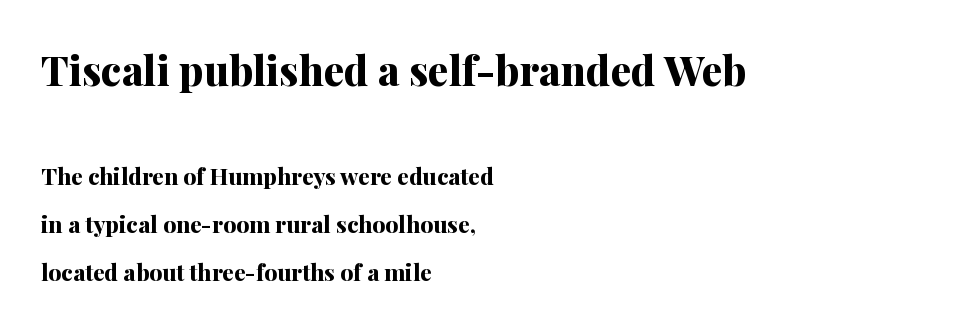
Q: Is the text bold? A: Yes.
Q: Is the text italic (slanted)? A: No, it is upright.
Q: Is the typeface a serif or a sans-serif typeface? A: Serif.
Q: Is the text underlined? A: No.
Q: How is the paragraph aligned? A: Left-aligned.
Q: Is the spacing between letters normal or unusually wide? A: Normal.
Q: Is the spacing between lines tight, normal or loose? A: Loose.
Q: Which block of text is set in a larger size, the first (top) or the second (bottom)? A: The first (top) one.
Q: Width (condensed, normal, or wide)? A: Normal.
Q: Stroke contrast? A: Medium.
Q: x-height? A: Medium.
Q: Monospaced? A: No.
